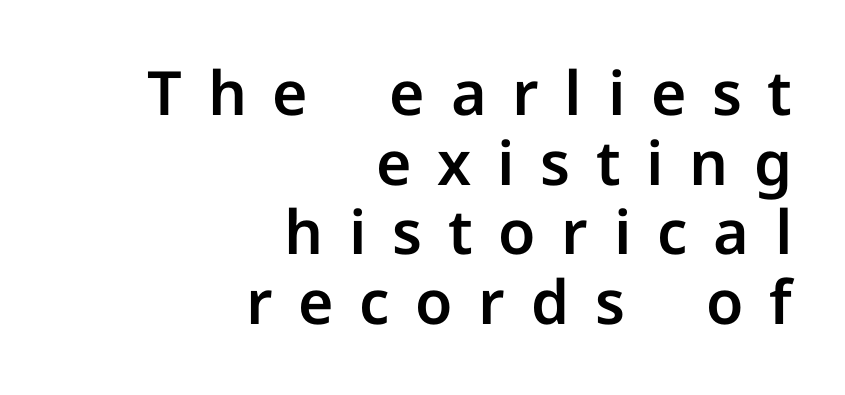
{"serif": "no", "italic": "no", "width": "normal", "stroke_contrast": "low", "x_height": "medium", "monospaced": "no", "underline": "no", "align": "right", "line_spacing": "tight", "line_spacing_ratio": 1.14, "letter_spacing": "wide", "letter_spacing_em": 0.42, "glyph_px": 61}
